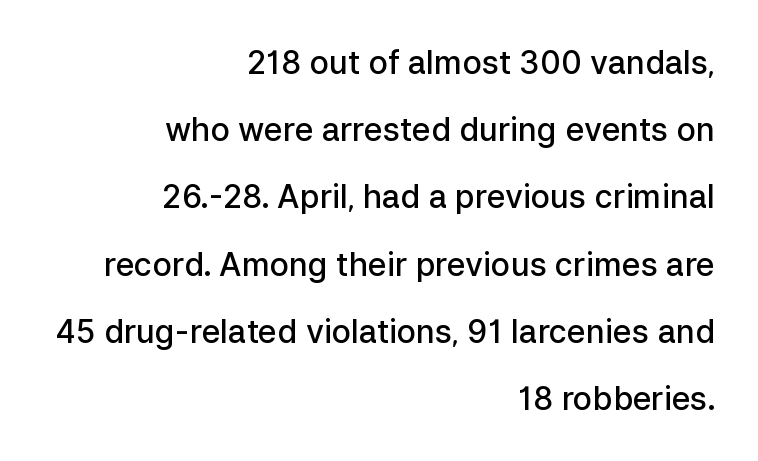
{"serif": "no", "italic": "no", "bold": "semi", "weight": "semibold", "width": "normal", "stroke_contrast": "low", "x_height": "medium", "monospaced": "no", "underline": "no", "align": "right", "line_spacing": "loose", "line_spacing_ratio": 2.1, "letter_spacing": "normal", "letter_spacing_em": 0.0, "glyph_px": 32}
